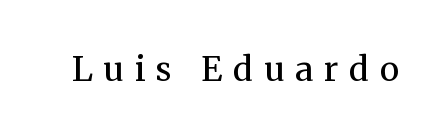
The font is comparable to plain body text, perhaps lighter. This rendering features lettering with no underline. The gaps between neighbouring characters are conspicuously large. The text was rendered using a seriffed face with decorative stroke endings. The letters advance in unequal steps, a hallmark of proportional type. These lines were composed using upright roman letters.
